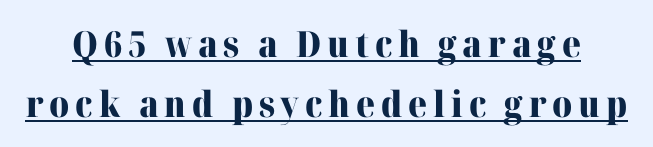
The image shows 36 px heavy serif type, upright; set normal line spacing (1.68x), underlined; high stroke contrast and a medium x-height.
